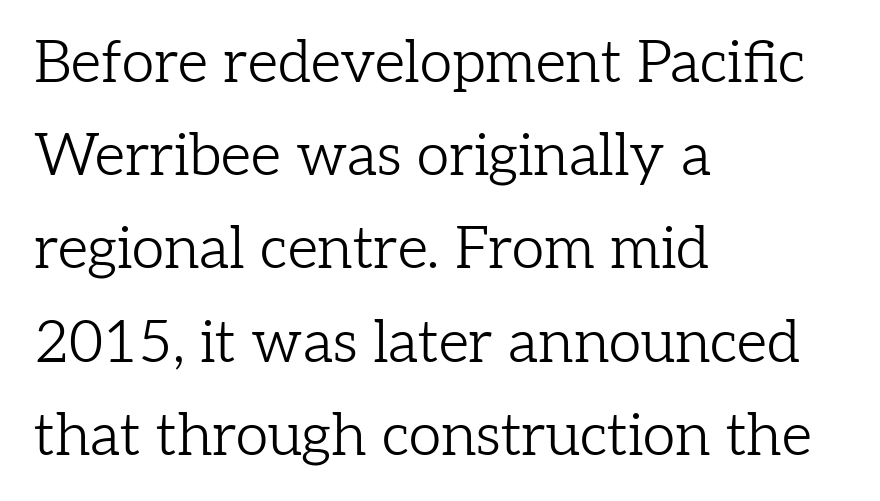
The image shows 59 px light serif type, upright; set left-aligned, normal line spacing (1.58x), normal letter spacing, not underlined; low stroke contrast and a medium x-height.
